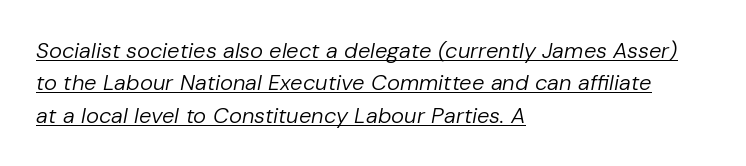
{"italic": "yes", "lean": "right", "slant_degrees": 10, "bold": "no", "underline": "yes", "align": "left", "line_spacing": "normal", "line_spacing_ratio": 1.47, "letter_spacing": "normal", "letter_spacing_em": 0.0, "glyph_px": 22}
